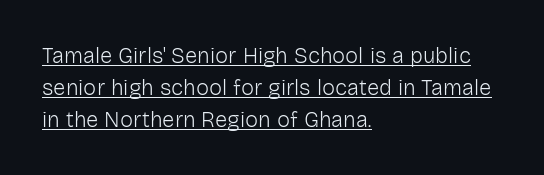
{"italic": "no", "bold": "no", "underline": "yes", "align": "left", "line_spacing": "normal", "line_spacing_ratio": 1.45, "letter_spacing": "normal", "letter_spacing_em": 0.0, "glyph_px": 22}
